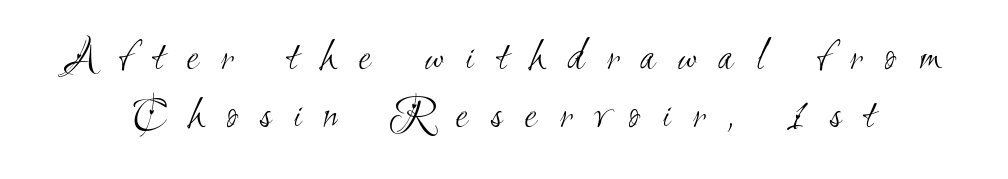
How are the letters spaced? Widely, with obvious added tracking. Think of a printed novel: that variable character pitch is what you see here. Line spacing here is normal. No heavy texture on the line: the type isn't bold.
